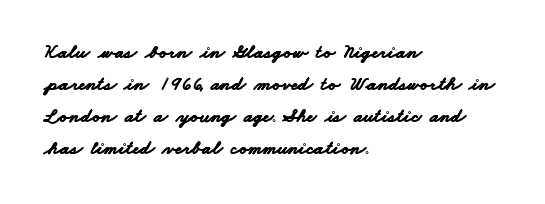
The image shows 20 px bold type; set left-aligned, normal line spacing (1.6x), normal letter spacing, not underlined.
